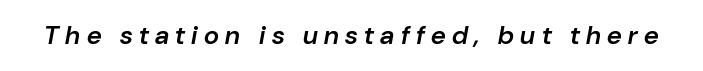
Q: Is the text bold? A: Semi-bold.
Q: Is the text italic (slanted)? A: Yes, it leans right by about 10 degrees.
Q: Is the text underlined? A: No.
Q: Is the spacing between letters normal or unusually wide? A: Unusually wide.
